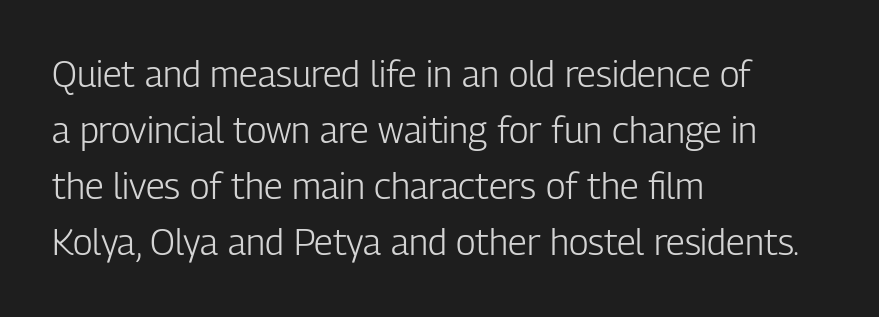
Q: Is the text bold? A: No.
Q: Is the text italic (slanted)? A: No, it is upright.
Q: Is the typeface a serif or a sans-serif typeface? A: Sans-serif.
Q: Is the text underlined? A: No.
Q: How is the paragraph aligned? A: Left-aligned.
Q: Is the spacing between letters normal or unusually wide? A: Normal.
Q: Is the spacing between lines tight, normal or loose? A: Normal.
Q: Width (condensed, normal, or wide)? A: Condensed.
Q: Stroke contrast? A: Low.
Q: x-height? A: Medium.
Q: Monospaced? A: No.
